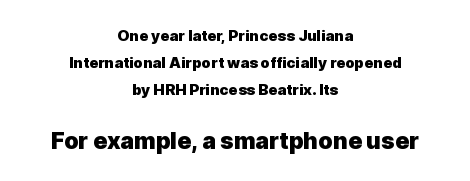
Standard letterfit; no display-style spreading of the glyphs. Casual observation: everything's sitting right in the middle. The strip under each line holds only bare page. A typesetter would mark this as roman, not italic. These two chunks differ in scale, with the bottom chunk taking the larger measure.
